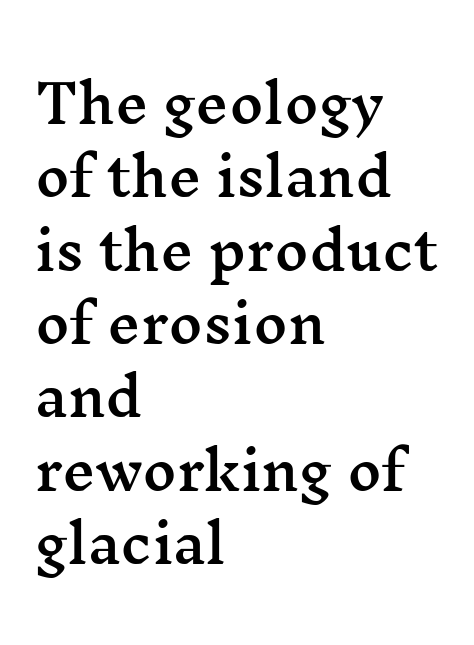
The passage shown is typeset with a serif family. Typeset ragged right — the left edge is the straight one. These lines were composed using upright roman letters. The gap between lines stays unmarked. There is no visible air inserted between adjacent glyphs. These lines sit exactly where default settings would place them.
